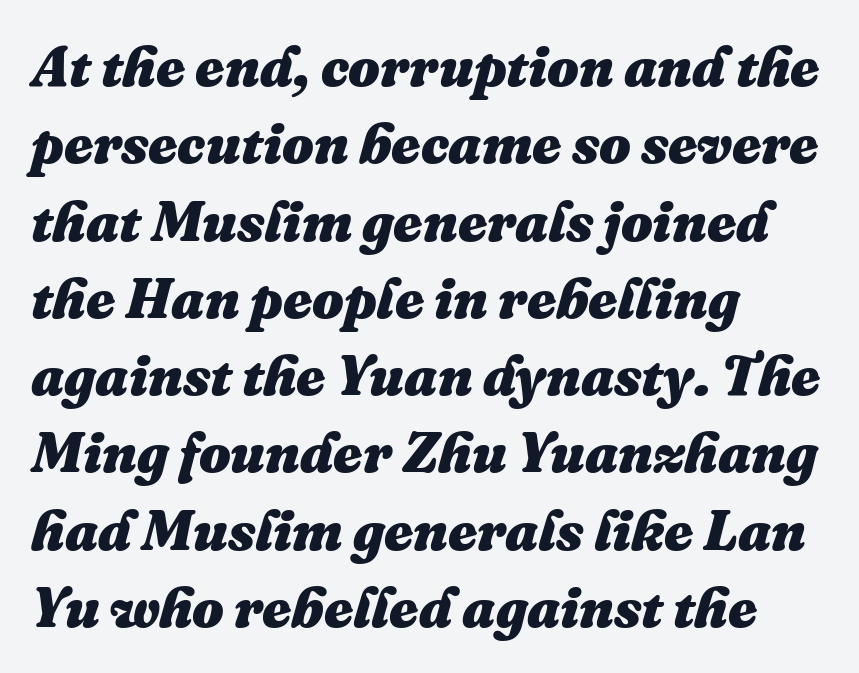
Q: Is the text bold? A: Yes.
Q: Is the text italic (slanted)? A: Yes, it leans right by about 16 degrees.
Q: Is the text underlined? A: No.
Q: How is the paragraph aligned? A: Left-aligned.
Q: Is the spacing between letters normal or unusually wide? A: Normal.
Q: Is the spacing between lines tight, normal or loose? A: Normal.
Q: Width (condensed, normal, or wide)? A: Normal.
Q: Stroke contrast? A: Medium.
Q: x-height? A: Medium.
Q: Monospaced? A: No.
